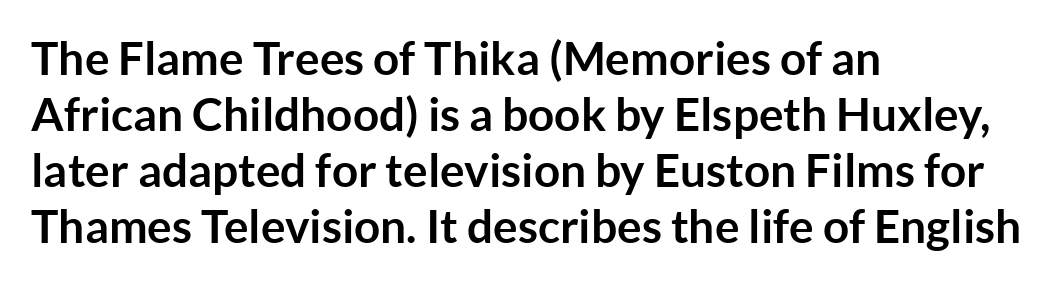
Between one letter and the next there's only the usual sliver of space. These lines stack with their left ends in a neat column. As a designer I'd log this as weight 700, bold. The foot of each line stays bare and open. The passage shown is typeset with a sans-serif family.
